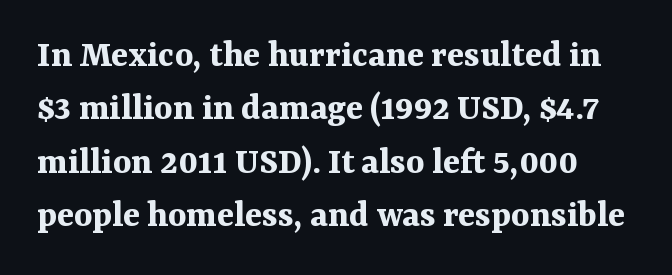
Is there any slant? The stems are plumb. Regular leading. These lines are rendered in a variable-pitch font. Inter-character spacing is left at the font's built-in metrics.
